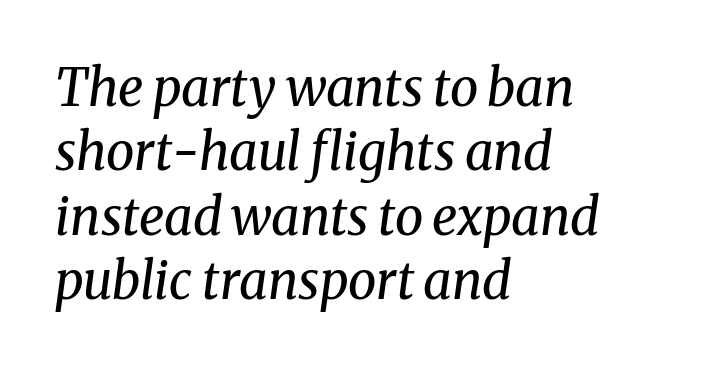
Q: Is the text bold? A: No.
Q: Is the text italic (slanted)? A: Yes, it leans right by about 8 degrees.
Q: Is the typeface a serif or a sans-serif typeface? A: Serif.
Q: Is the text underlined? A: No.
Q: How is the paragraph aligned? A: Left-aligned.
Q: Is the spacing between letters normal or unusually wide? A: Normal.
Q: Is the spacing between lines tight, normal or loose? A: Normal.
Q: Width (condensed, normal, or wide)? A: Normal.
Q: Stroke contrast? A: Medium.
Q: x-height? A: Medium.
Q: Monospaced? A: No.
